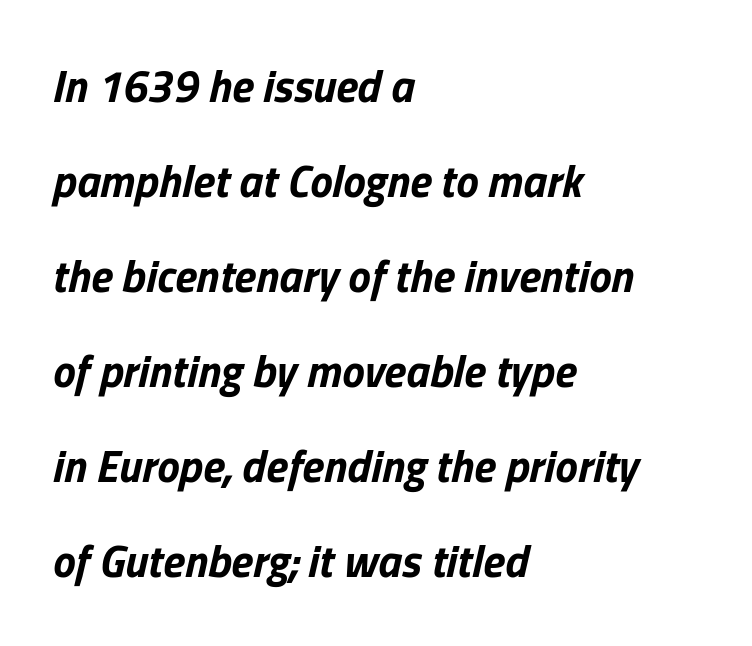
{"italic": "yes", "lean": "right", "slant_degrees": 13, "bold": "yes", "weight": "bold", "width": "normal", "stroke_contrast": "low", "x_height": "medium", "monospaced": "no", "underline": "no", "align": "left", "line_spacing": "loose", "line_spacing_ratio": 2.11, "letter_spacing": "normal", "letter_spacing_em": 0.0, "glyph_px": 45}
